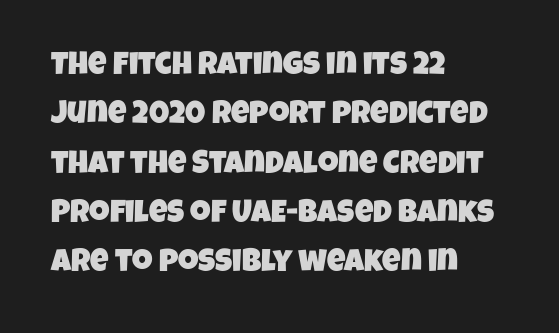
The passage shown is typed in a proportional face where columns would drift. To sum up the face: it is a sans, with no serifs. The foot of each line stays bare and open. Tracking value appears to be zero — textbook default spacing. The setting favours the left margin, as ordinary paragraphs usually do.
